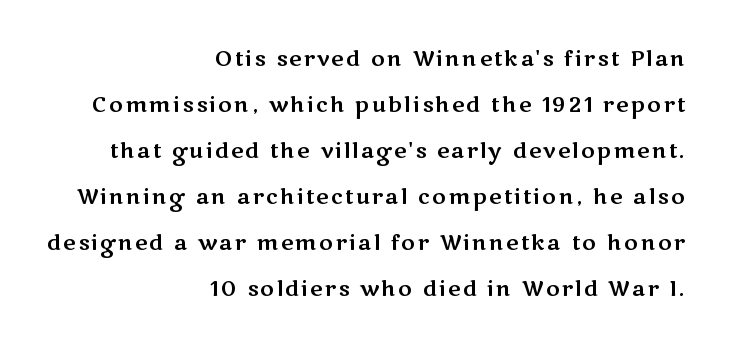
Q: Is the text italic (slanted)? A: No, it is upright.
Q: Is the text underlined? A: No.
Q: How is the paragraph aligned? A: Right-aligned.
Q: Is the spacing between lines tight, normal or loose? A: Loose.
